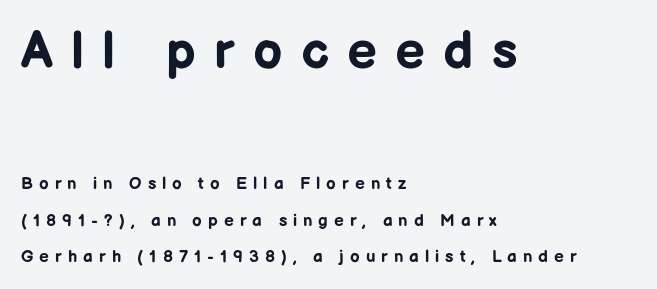
The image shows 52 px bold sans-serif type, upright; set left-aligned, loose line spacing (2.13x), unusually wide letter spacing (+0.35 em), not underlined; the first (top) block is 3.06x larger; low stroke contrast and a medium x-height.
